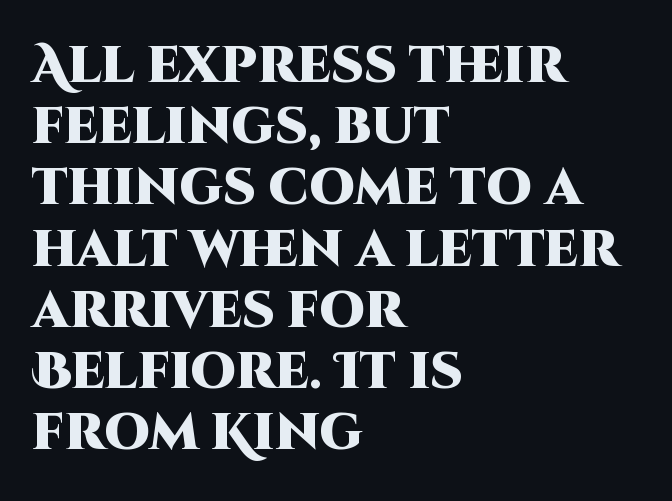
Q: Is the text bold? A: Yes.
Q: Is the text italic (slanted)? A: No, it is upright.
Q: Is the typeface a serif or a sans-serif typeface? A: Sans-serif.
Q: Is the text underlined? A: No.
Q: How is the paragraph aligned? A: Left-aligned.
Q: Is the spacing between letters normal or unusually wide? A: Normal.
Q: Width (condensed, normal, or wide)? A: Normal.
Q: Stroke contrast? A: High.
Q: x-height? A: Large.
Q: Monospaced? A: No.
